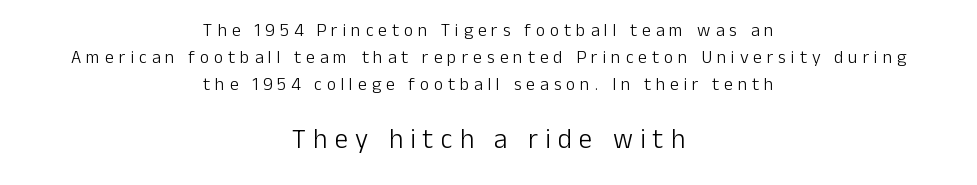
Q: Is the text bold? A: No.
Q: Is the text italic (slanted)? A: No, it is upright.
Q: Is the text underlined? A: No.
Q: How is the paragraph aligned? A: Centered.
Q: Is the spacing between letters normal or unusually wide? A: Unusually wide.
Q: Is the spacing between lines tight, normal or loose? A: Normal.
Q: Which block of text is set in a larger size, the first (top) or the second (bottom)? A: The second (bottom) one.
